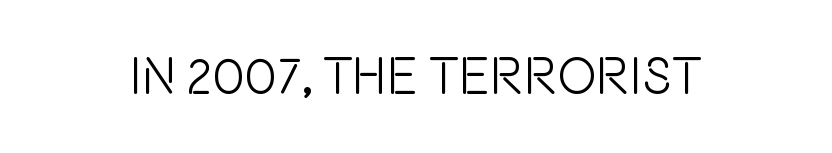
{"serif": "no", "italic": "no", "width": "condensed", "x_height": "large", "monospaced": "no", "underline": "no", "letter_spacing": "normal", "letter_spacing_em": 0.0, "glyph_px": 52}
